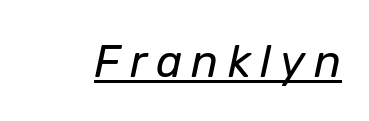
{"italic": "yes", "lean": "right", "slant_degrees": 12, "bold": "no", "weight": "regular", "width": "normal", "stroke_contrast": "low", "x_height": "medium", "monospaced": "no", "underline": "yes", "letter_spacing": "wide", "letter_spacing_em": 0.2, "glyph_px": 45}
